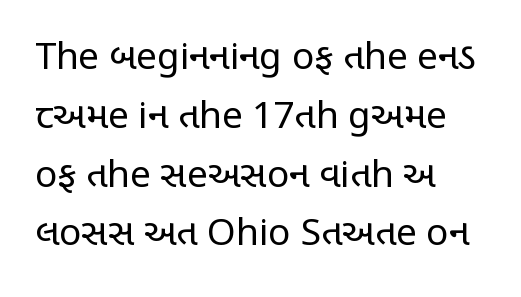
The image shows 37 px regular-weight, condensed sans-serif type, upright; set left-aligned, normal line spacing (1.59x), normal letter spacing, not underlined; low stroke contrast and a large x-height.
